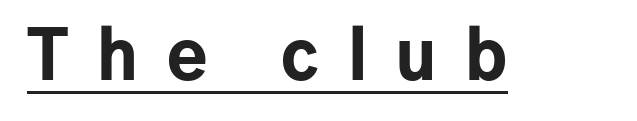
Q: Is the text bold? A: Yes.
Q: Is the text italic (slanted)? A: No, it is upright.
Q: Is the typeface a serif or a sans-serif typeface? A: Sans-serif.
Q: Is the text underlined? A: Yes.
Q: Is the spacing between letters normal or unusually wide? A: Unusually wide.
Q: Width (condensed, normal, or wide)? A: Normal.
Q: Stroke contrast? A: Low.
Q: x-height? A: Medium.
Q: Monospaced? A: No.
